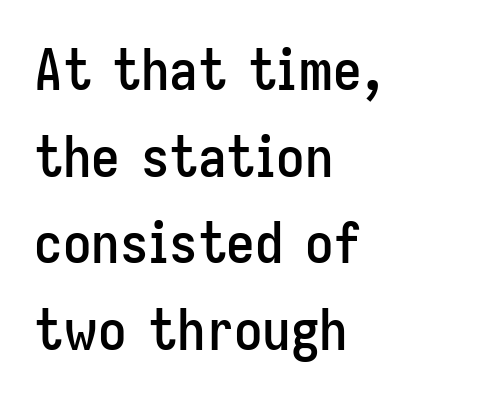
The rows are spaced the way most documents space them. The text block is weighted toward the left margin, trailing off unevenly rightward. The rendering uses natural spacing where letterforms have individual widths. How are the letters spaced? Ordinarily, with no added tracking. Honestly, there is no underline to notice here at all. Grotesque or geometric, the face here clearly has no serifs.
